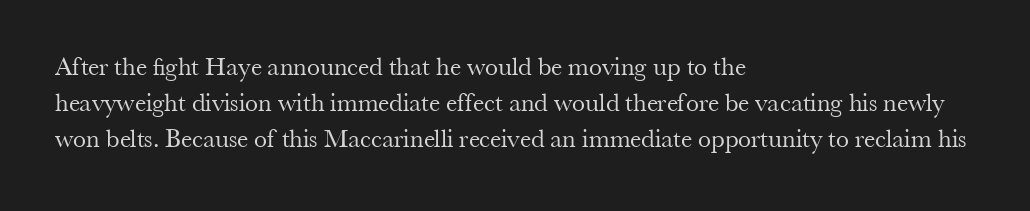
Teacher's note: observe the even left margin — that is flush-left alignment. Students, note that the glyphs here touch the page at normal intervals. Do the letters lean? They stand straight. Descenders hang freely into open space. Stem width sits at or under what a default text font uses.
